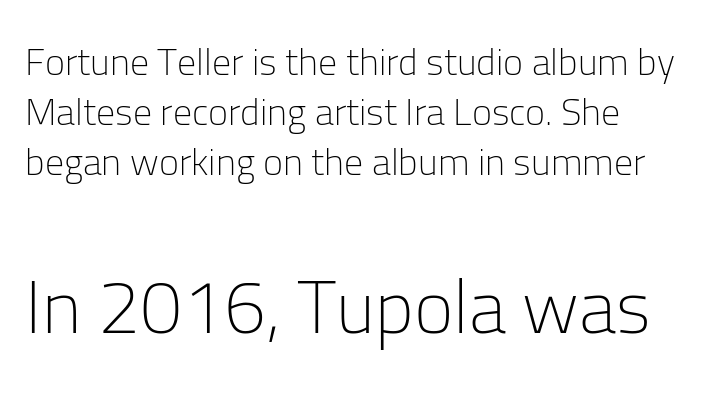
The string is rendered with underlining switched off. The specimen reads as upright at a glance. Standard letterfit; no display-style spreading of the glyphs. The rag falls on the right side of this text block. The text was rendered using a sans face with plain stroke endings. Typesetter's note — lower block bumped up in size, upper block left smaller.
